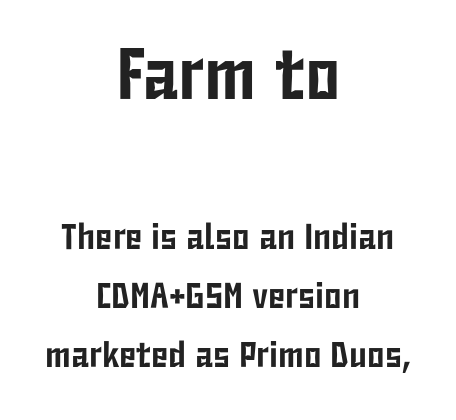
This rendering features lettering with no underline. Look at the tracking — it's just the regular setting, nothing added. Short and long lines alike share a common midpoint. Serif or sans? Sans — the stroke terminals are bare. The more generous point size was reserved for the upper chunk. If you measured baseline to baseline, you'd find a middling distance.
